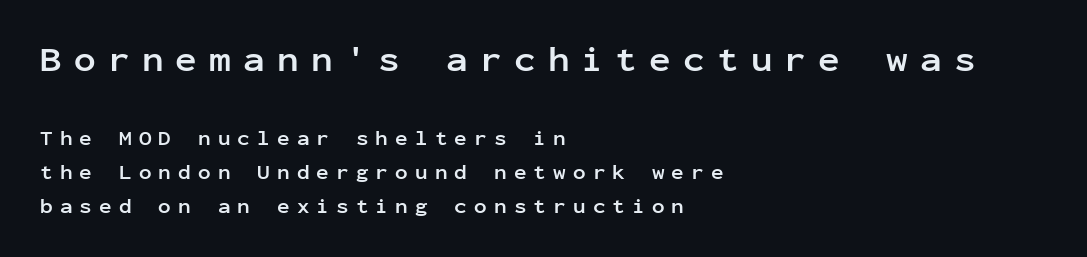
Q: Is the text bold? A: Yes.
Q: Is the text italic (slanted)? A: No, it is upright.
Q: Is the typeface a serif or a sans-serif typeface? A: Sans-serif.
Q: Is the text underlined? A: No.
Q: How is the paragraph aligned? A: Left-aligned.
Q: Is the spacing between letters normal or unusually wide? A: Unusually wide.
Q: Is the spacing between lines tight, normal or loose? A: Normal.
Q: Which block of text is set in a larger size, the first (top) or the second (bottom)? A: The first (top) one.
Q: Width (condensed, normal, or wide)? A: Normal.
Q: Stroke contrast? A: Low.
Q: x-height? A: Medium.
Q: Monospaced? A: Yes.
